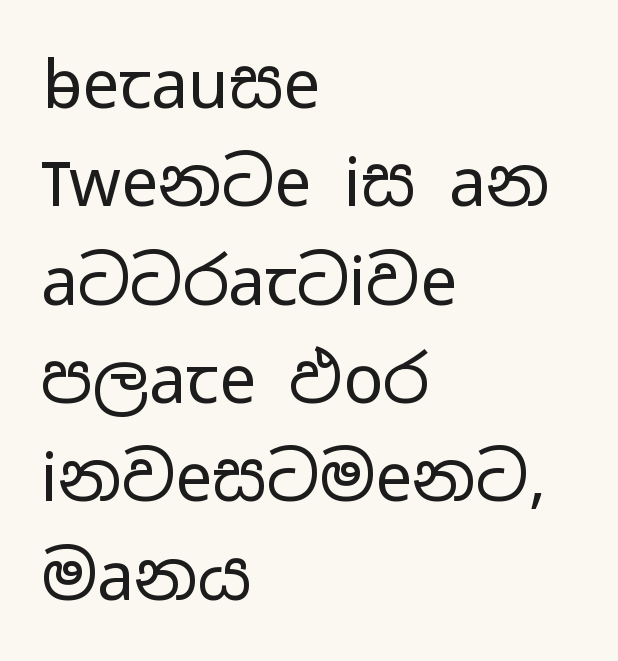
{"serif": "no", "italic": "no", "bold": "no", "weight": "regular", "width": "wide", "stroke_contrast": "low", "x_height": "medium", "monospaced": "no", "underline": "no", "align": "left", "line_spacing": "normal", "line_spacing_ratio": 1.49, "letter_spacing": "normal", "letter_spacing_em": 0.0, "glyph_px": 66}
